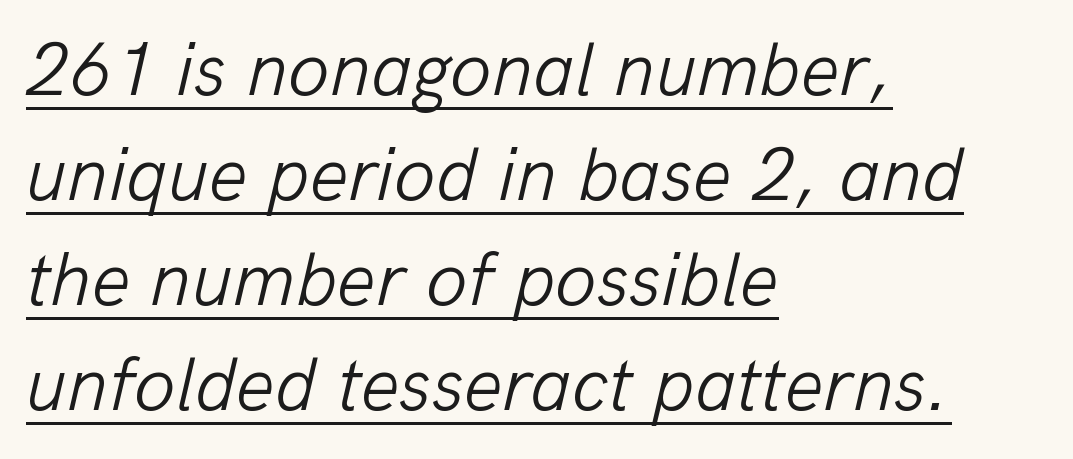
Q: Is the text bold? A: No.
Q: Is the text italic (slanted)? A: Yes, it leans right by about 13 degrees.
Q: Is the text underlined? A: Yes.
Q: How is the paragraph aligned? A: Left-aligned.
Q: Is the spacing between letters normal or unusually wide? A: Normal.
Q: Is the spacing between lines tight, normal or loose? A: Normal.
Q: Width (condensed, normal, or wide)? A: Normal.
Q: Stroke contrast? A: Low.
Q: x-height? A: Medium.
Q: Monospaced? A: No.
